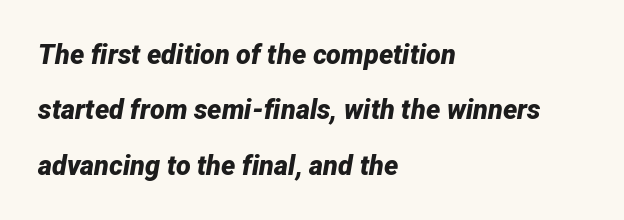
Successive baselines arrive slowly, with a big drop between each. Would a proofreader flag this as italicized? Yes. Set as a true bold cut, around the 700 mark. Has an underline been added? It has not.
